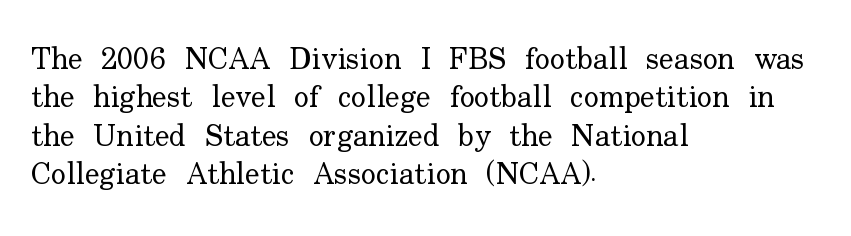
Q: Is the text bold? A: No.
Q: Is the text italic (slanted)? A: No, it is upright.
Q: Is the typeface a serif or a sans-serif typeface? A: Serif.
Q: Is the text underlined? A: No.
Q: How is the paragraph aligned? A: Left-aligned.
Q: Is the spacing between letters normal or unusually wide? A: Normal.
Q: Width (condensed, normal, or wide)? A: Normal.
Q: Stroke contrast? A: Low.
Q: x-height? A: Small.
Q: Monospaced? A: No.
